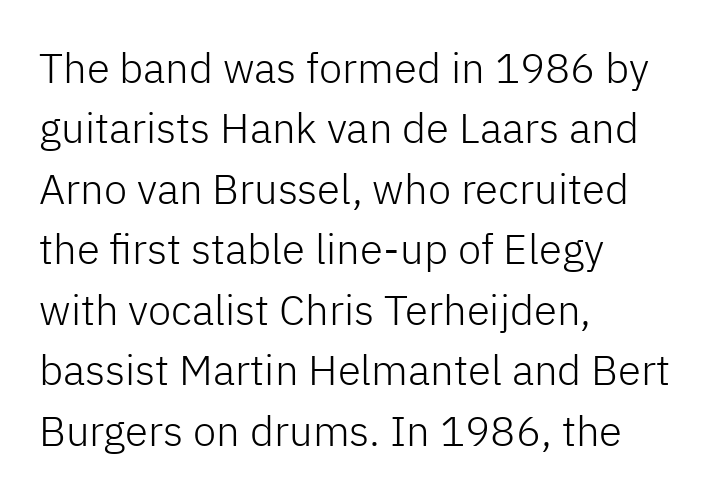
The image shows 42 px light sans-serif type, upright; set left-aligned, normal line spacing (1.44x), normal letter spacing, not underlined; low stroke contrast and a medium x-height.
